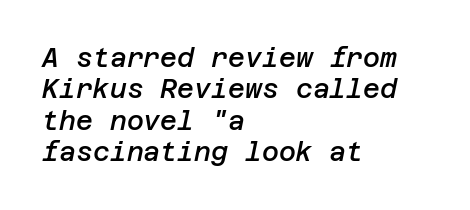
The image shows 26 px text type, italic (leaning right); set left-aligned, line spacing 1.21x, normal letter spacing, not underlined.
